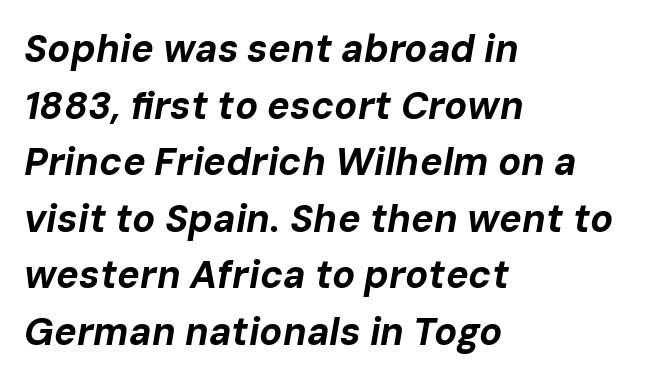
Is this a fixed-width face? No — the glyphs have proportional, varying widths. It's the slanting kind of type. This sample is left-justified, so line endings fall wherever the words run out. Vertical spacing — default. The letterforms sit shoulder to shoulder at normal distance.
